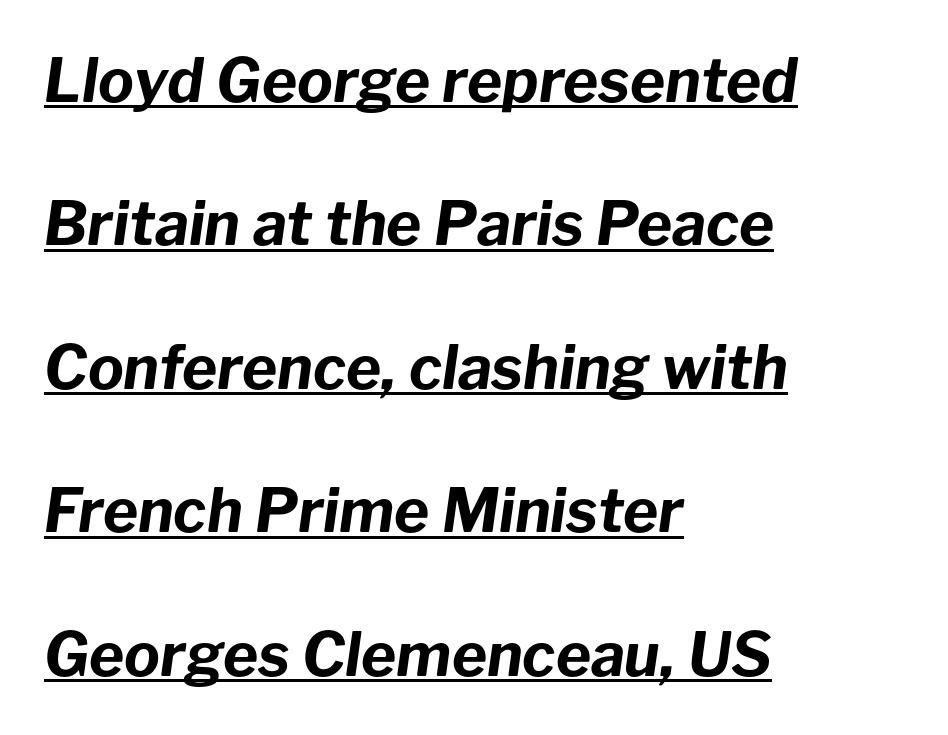
The image shows 60 px bold type, italic (leaning right); set left-aligned, loose line spacing (2.39x), normal letter spacing, underlined; low stroke contrast and a medium x-height.
